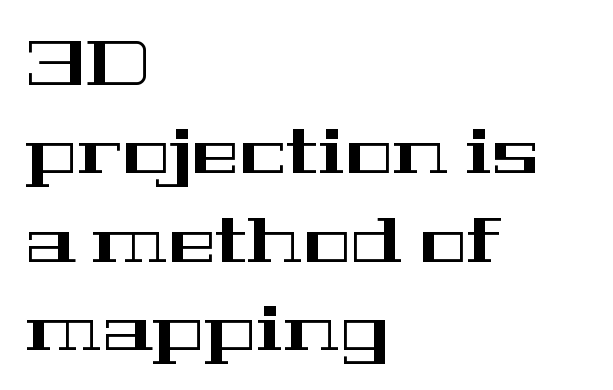
Quick note: not italic, upright. The designer went with a serif here, giving each stem small feet. Quick note: underline off. You could call the tracking neutral — neither tight nor loose. Vertically, the passage feels balanced, rows spaced as you'd expect.
